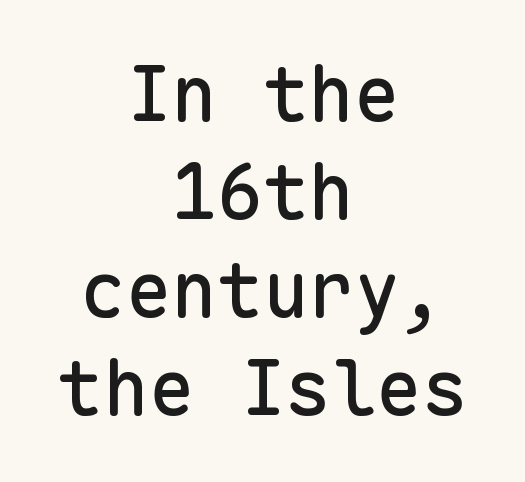
{"serif": "no", "italic": "no", "width": "normal", "stroke_contrast": "low", "x_height": "medium", "monospaced": "yes", "underline": "no", "align": "center", "line_spacing": "normal", "line_spacing_ratio": 1.29, "letter_spacing": "normal", "letter_spacing_em": 0.0, "glyph_px": 76}
